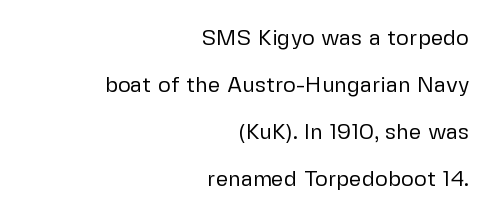
The strip under each line holds only bare page. The strokes are not fattened; the text isn't bold. Layout note: lines flush right. The lettering holds an erect, upright posture throughout. Characters follow at the spacing the type designer built in. A typesetter would call this leading open, well beyond the default.
